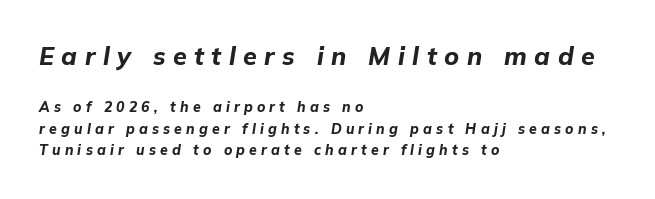
Q: Is the text bold? A: Yes.
Q: Is the text italic (slanted)? A: Yes, it leans right by about 9 degrees.
Q: Is the text underlined? A: No.
Q: How is the paragraph aligned? A: Left-aligned.
Q: Is the spacing between letters normal or unusually wide? A: Unusually wide.
Q: Is the spacing between lines tight, normal or loose? A: Normal.
Q: Which block of text is set in a larger size, the first (top) or the second (bottom)? A: The first (top) one.
